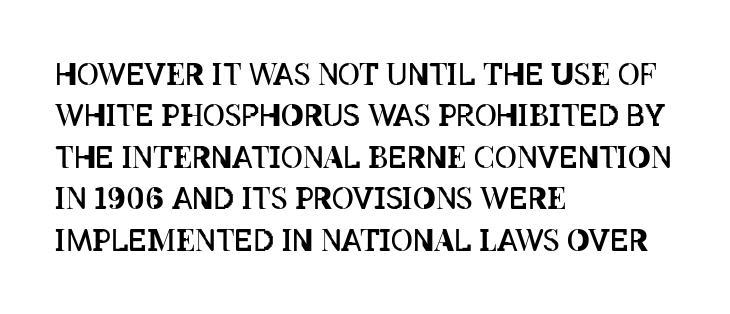
Q: Is the text bold? A: No.
Q: Is the text italic (slanted)? A: No, it is upright.
Q: Is the text underlined? A: No.
Q: How is the paragraph aligned? A: Left-aligned.
Q: Is the spacing between letters normal or unusually wide? A: Normal.
Q: Is the spacing between lines tight, normal or loose? A: Normal.
Q: Width (condensed, normal, or wide)? A: Condensed.
Q: Stroke contrast? A: Low.
Q: x-height? A: Large.
Q: Monospaced? A: No.
